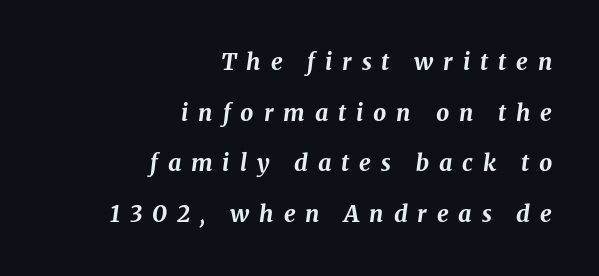
{"italic": "yes", "lean": "right", "slant_degrees": 8, "bold": "yes", "underline": "no", "align": "right", "line_spacing": "loose", "line_spacing_ratio": 2.2, "letter_spacing": "wide", "letter_spacing_em": 0.43, "glyph_px": 23}
